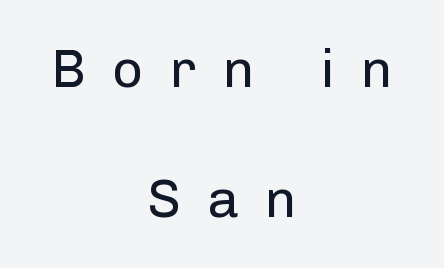
{"serif": "no", "italic": "no", "bold": "no", "weight": "regular", "width": "normal", "stroke_contrast": "low", "x_height": "medium", "monospaced": "no", "underline": "no", "align": "center", "line_spacing": "loose", "line_spacing_ratio": 2.41, "letter_spacing": "wide", "letter_spacing_em": 0.49, "glyph_px": 54}
